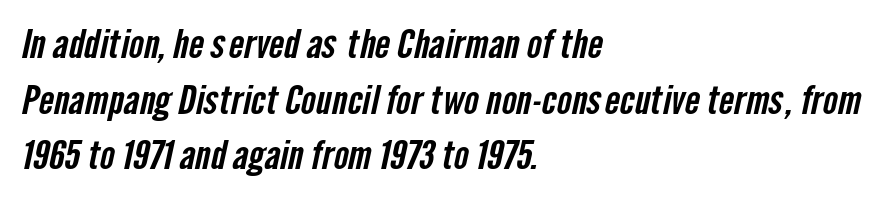
The image shows 40 px condensed sans-serif type; set left-aligned, normal line spacing (1.39x), normal letter spacing, not underlined; low stroke contrast and a medium x-height.
